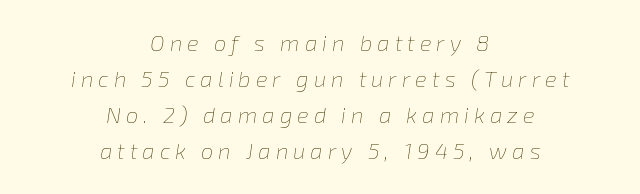
The leading is moderate, giving the passage an even texture. Compared with a flush-left layout, this one balances lines on the center instead. Lines of text with bare space underneath. The specimen reads as italic at a glance. Short note: letters widely spaced. This reads as an unemphasized weight, regular at the heaviest.
